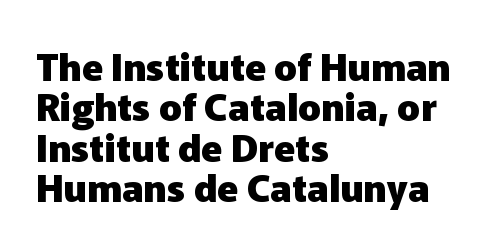
Q: Is the text bold? A: Yes.
Q: Is the text italic (slanted)? A: No, it is upright.
Q: Is the typeface a serif or a sans-serif typeface? A: Sans-serif.
Q: Is the text underlined? A: No.
Q: How is the paragraph aligned? A: Left-aligned.
Q: Is the spacing between letters normal or unusually wide? A: Normal.
Q: Is the spacing between lines tight, normal or loose? A: Tight.
Q: Width (condensed, normal, or wide)? A: Normal.
Q: Stroke contrast? A: Low.
Q: x-height? A: Medium.
Q: Monospaced? A: No.
